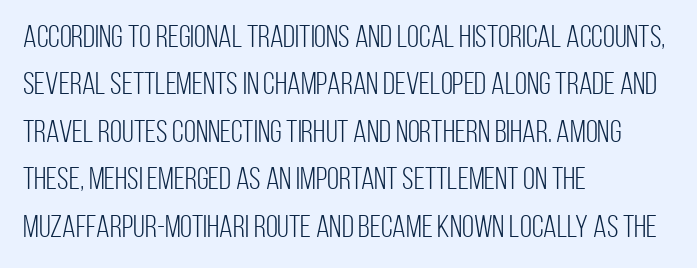
{"serif": "no", "italic": "no", "bold": "no", "weight": "light", "width": "condensed", "stroke_contrast": "low", "x_height": "large", "monospaced": "no", "underline": "no", "align": "left", "line_spacing": "normal", "line_spacing_ratio": 1.53, "letter_spacing": "normal", "letter_spacing_em": 0.0, "glyph_px": 31}
